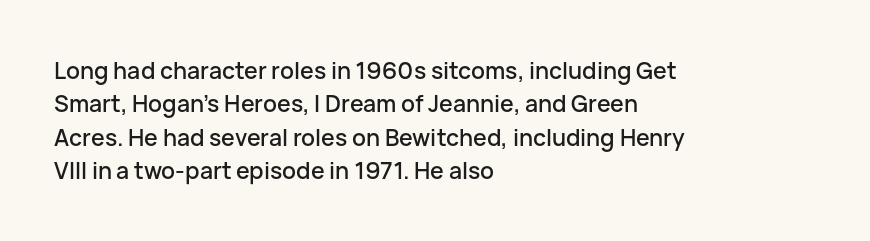
The image shows 23 px text type, upright; set left-aligned, normal line spacing (1.45x), normal letter spacing, not underlined.
